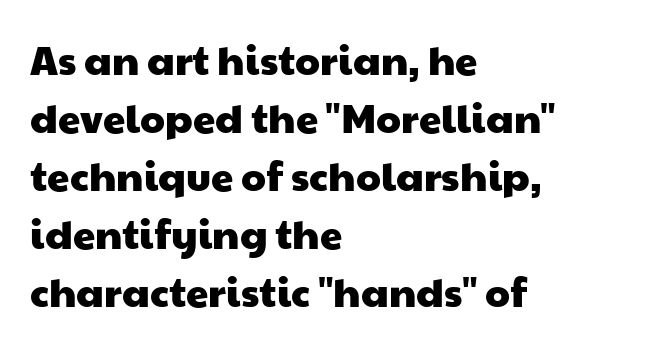
Q: Is the typeface a serif or a sans-serif typeface? A: Sans-serif.
Q: Is the text underlined? A: No.
Q: How is the paragraph aligned? A: Left-aligned.
Q: Is the spacing between letters normal or unusually wide? A: Normal.
Q: Is the spacing between lines tight, normal or loose? A: Normal.
Q: Width (condensed, normal, or wide)? A: Wide.
Q: Stroke contrast? A: Low.
Q: x-height? A: Medium.
Q: Monospaced? A: No.
